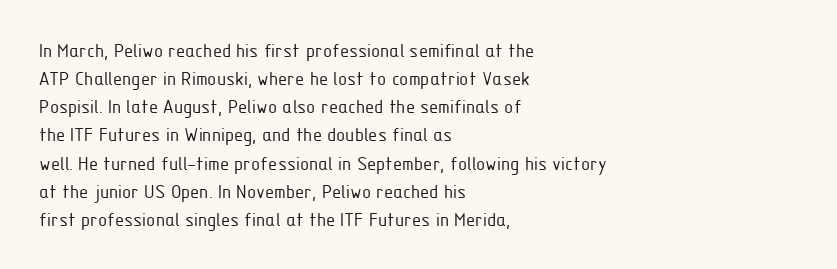
The image shows 21 px text type, upright; set left-aligned, normal line spacing (1.34x), normal letter spacing, not underlined.
